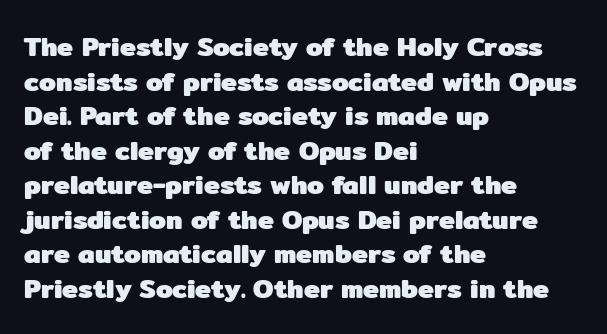
Compared with typical body copy, the letter spacing here is the same. The setting favours the left margin, as ordinary paragraphs usually do. Heft: maximum for text — a bold. Beneath every word, the page is bare. Successive baselines arrive at the customary interval. These lines were composed using upright roman letters.
